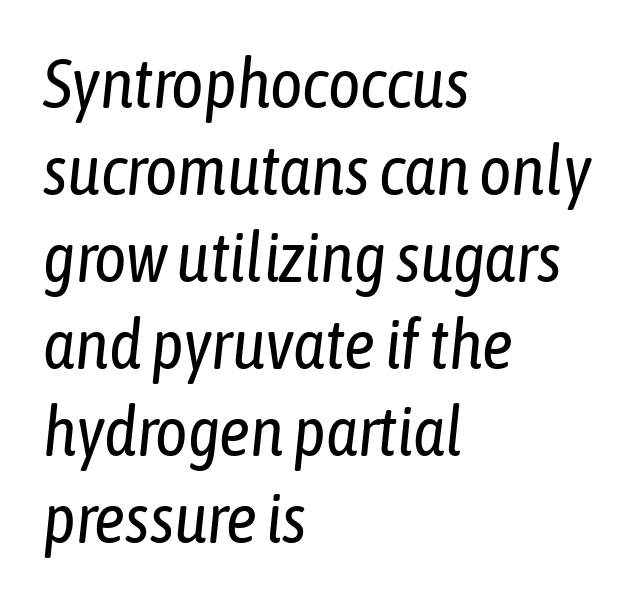
The image shows 69 px regular-weight, condensed type, italic (leaning right); set left-aligned, normal line spacing (1.26x), normal letter spacing, not underlined; low stroke contrast and a medium x-height.
